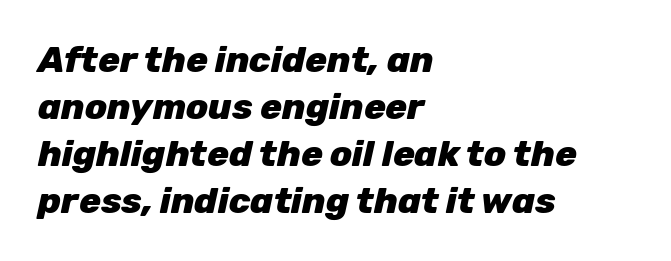
Q: Is the text bold? A: Yes.
Q: Is the text italic (slanted)? A: Yes, it leans right by about 12 degrees.
Q: Is the text underlined? A: No.
Q: How is the paragraph aligned? A: Left-aligned.
Q: Is the spacing between letters normal or unusually wide? A: Normal.
Q: Is the spacing between lines tight, normal or loose? A: Normal.
Q: Width (condensed, normal, or wide)? A: Normal.
Q: Stroke contrast? A: Low.
Q: x-height? A: Medium.
Q: Monospaced? A: No.
